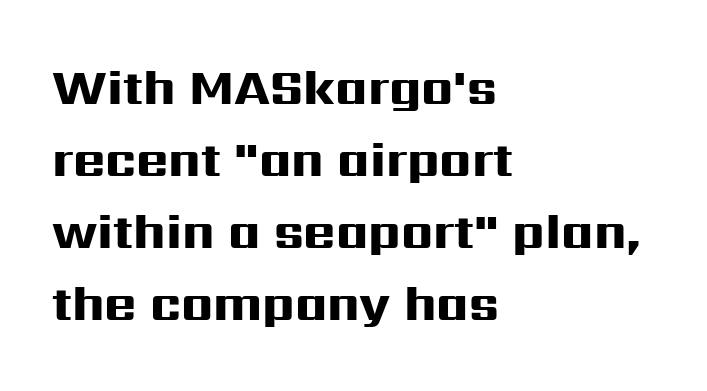
Q: Is the text bold? A: Yes.
Q: Is the text italic (slanted)? A: No, it is upright.
Q: Is the typeface a serif or a sans-serif typeface? A: Sans-serif.
Q: Is the text underlined? A: No.
Q: How is the paragraph aligned? A: Left-aligned.
Q: Is the spacing between letters normal or unusually wide? A: Normal.
Q: Is the spacing between lines tight, normal or loose? A: Normal.
Q: Width (condensed, normal, or wide)? A: Wide.
Q: Stroke contrast? A: High.
Q: x-height? A: Medium.
Q: Monospaced? A: No.
